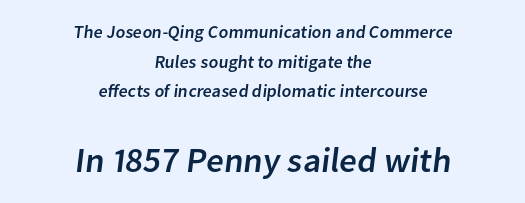
{"serif": "no", "width": "normal", "stroke_contrast": "low", "x_height": "medium", "monospaced": "no", "underline": "no", "align": "center", "line_spacing": "normal", "line_spacing_ratio": 1.65, "letter_spacing": "normal", "letter_spacing_em": 0.0, "larger_block": "second", "size_ratio": 1.94, "glyph_px": 35}
